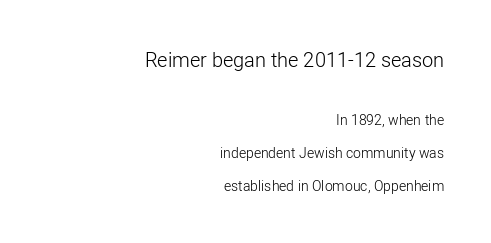
Q: Is the text bold? A: No.
Q: Is the text italic (slanted)? A: No, it is upright.
Q: Is the text underlined? A: No.
Q: How is the paragraph aligned? A: Right-aligned.
Q: Is the spacing between letters normal or unusually wide? A: Normal.
Q: Is the spacing between lines tight, normal or loose? A: Loose.
Q: Which block of text is set in a larger size, the first (top) or the second (bottom)? A: The first (top) one.
